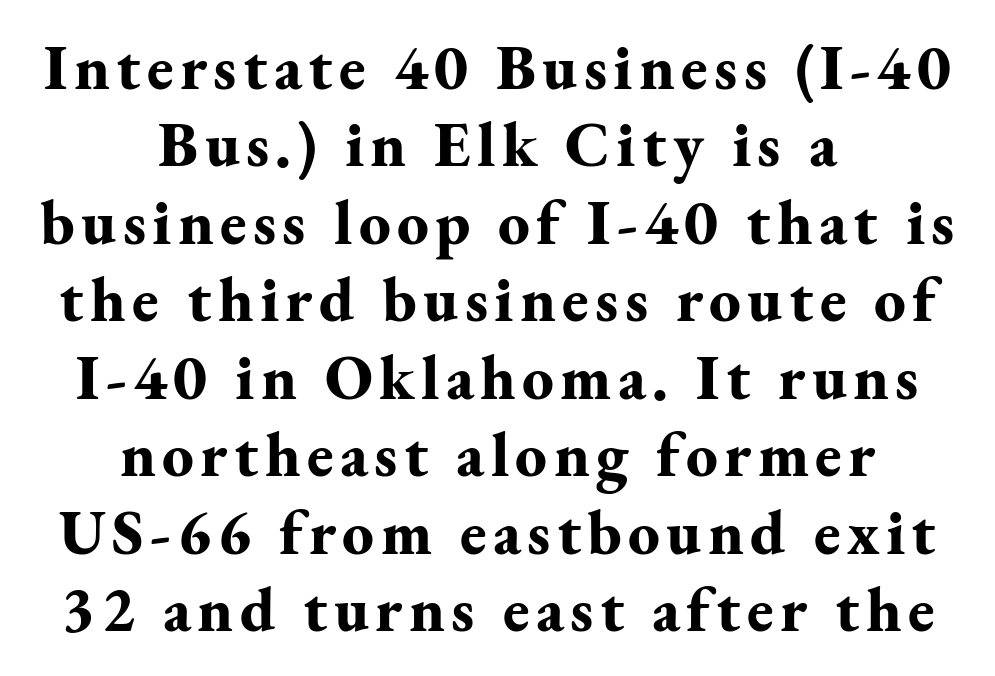
Q: Is the text bold? A: Yes.
Q: Is the text italic (slanted)? A: No, it is upright.
Q: Is the typeface a serif or a sans-serif typeface? A: Serif.
Q: Is the text underlined? A: No.
Q: How is the paragraph aligned? A: Centered.
Q: Width (condensed, normal, or wide)? A: Normal.
Q: Stroke contrast? A: Medium.
Q: x-height? A: Small.
Q: Monospaced? A: No.
